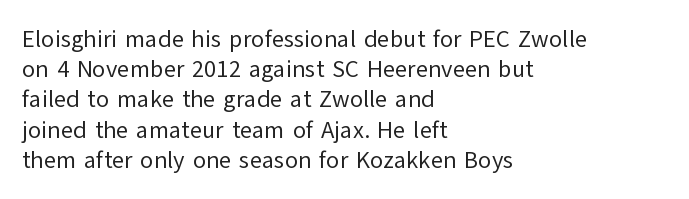
{"italic": "no", "bold": "no", "underline": "no", "align": "left", "line_spacing": "normal", "line_spacing_ratio": 1.26, "letter_spacing": "normal", "letter_spacing_em": 0.0, "glyph_px": 24}
